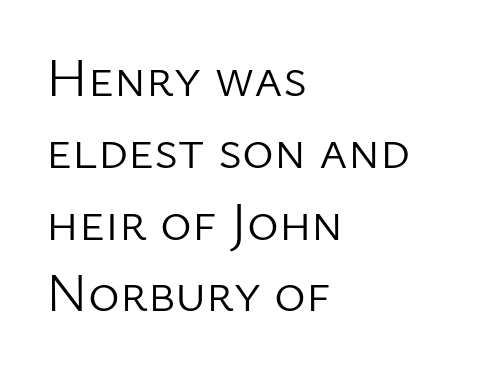
Inter-character spacing is left at the font's built-in metrics. Note the varied advance widths — an 'i' is clearly narrower than an 'm'. The gap between lines stays unmarked. In CSS terms this would be text-align: left.
